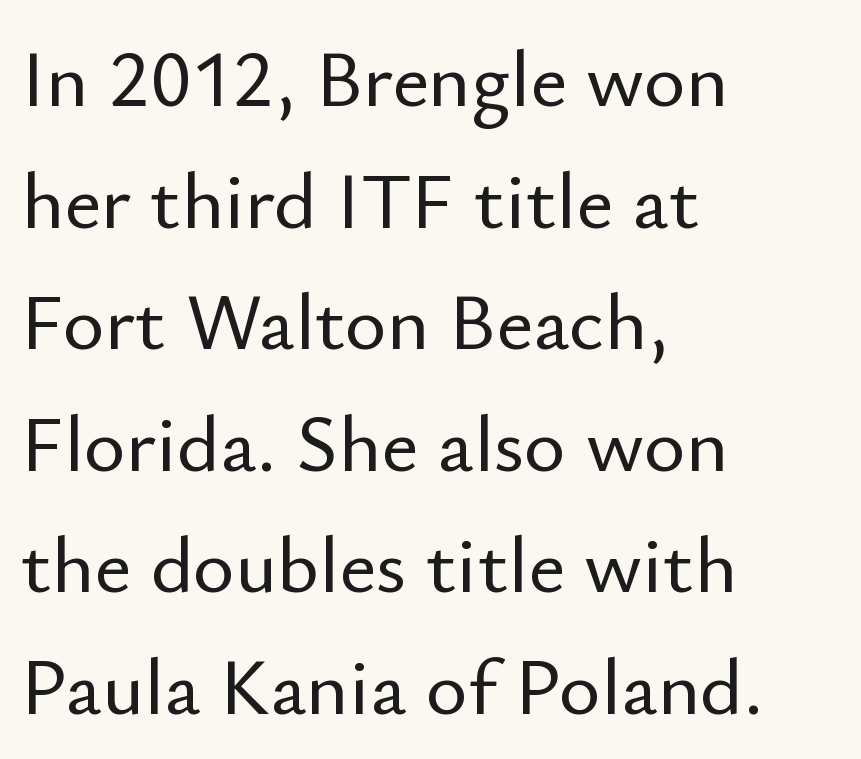
Every row of glyphs begins at an identical x-position on the left. The designer left line spacing at the default. No extra tracking has been applied to these lines. Proportional: the letters do not fall into vertical columns. Do the letters lean? They stand straight. The designer went with a sans here, leaving each stem footless.
